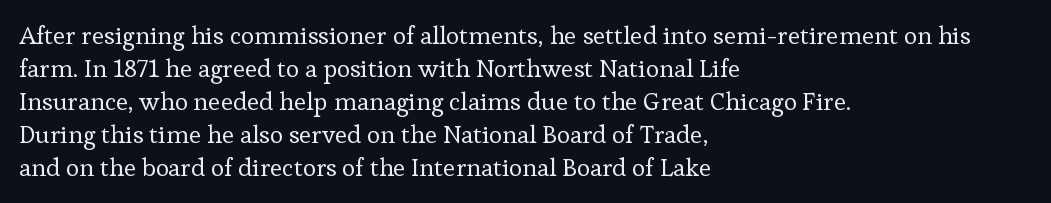
The setting favours the left margin, as ordinary paragraphs usually do. The letters stand upright; this is a roman face. Does the leading feel generous? No, just average. The passage shown has conventional tracking throughout. Each stroke keeps to a modest, everyday thickness or less.
